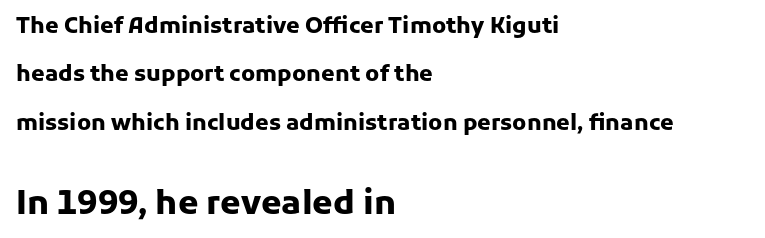
{"serif": "no", "italic": "no", "bold": "yes", "weight": "heavy", "width": "normal", "stroke_contrast": "low", "x_height": "medium", "monospaced": "no", "underline": "no", "align": "left", "line_spacing": "loose", "line_spacing_ratio": 2.2, "letter_spacing": "normal", "letter_spacing_em": 0.0, "larger_block": "second", "size_ratio": 1.5, "glyph_px": 33}
